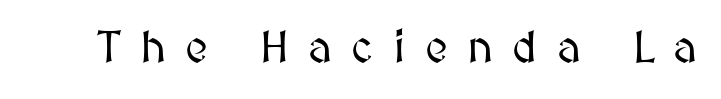
{"italic": "no", "width": "normal", "stroke_contrast": "medium", "x_height": "medium", "monospaced": "no", "underline": "no", "letter_spacing": "wide", "letter_spacing_em": 0.43, "glyph_px": 45}
